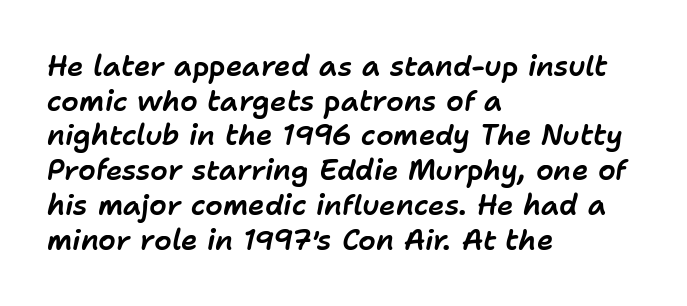
The image shows 28 px text type, italic (leaning right); set left-aligned, line spacing 1.24x, normal letter spacing, not underlined; low stroke contrast and a medium x-height.
